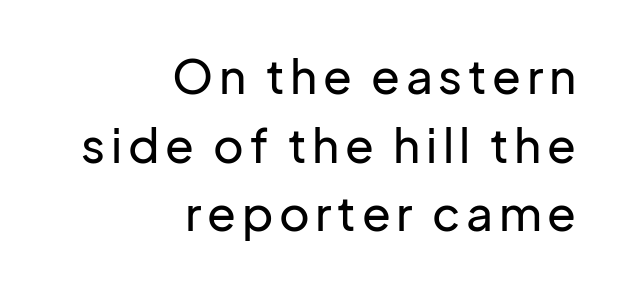
Q: Is the text italic (slanted)? A: No, it is upright.
Q: Is the typeface a serif or a sans-serif typeface? A: Sans-serif.
Q: Is the text underlined? A: No.
Q: How is the paragraph aligned? A: Right-aligned.
Q: Is the spacing between lines tight, normal or loose? A: Normal.
Q: Width (condensed, normal, or wide)? A: Normal.
Q: Stroke contrast? A: Low.
Q: x-height? A: Medium.
Q: Monospaced? A: No.
